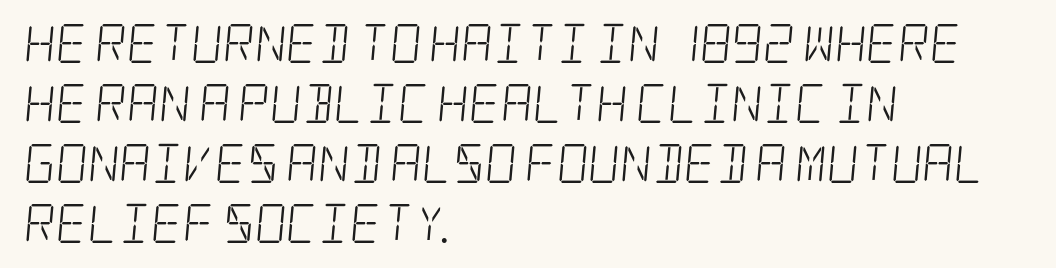
The image shows 39 px light, condensed serif type; set left-aligned, normal line spacing (1.54x), normal letter spacing, not underlined; low stroke contrast and a large x-height.
